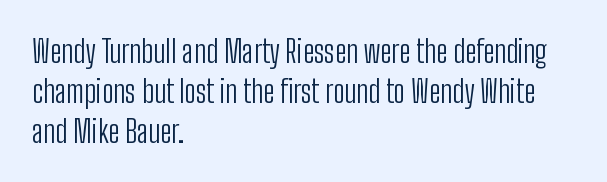
The image shows 31 px light, condensed sans-serif type, upright; set left-aligned, normal line spacing (1.29x), normal letter spacing, not underlined; low stroke contrast and a medium x-height.
